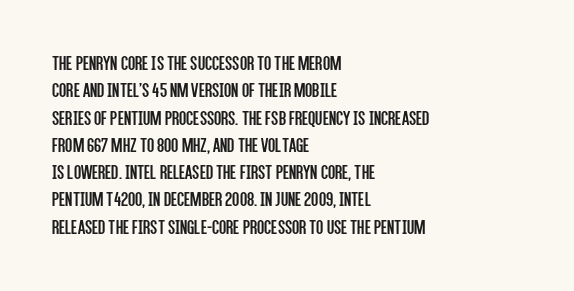
Q: Is the text bold? A: No.
Q: Is the text italic (slanted)? A: No, it is upright.
Q: Is the text underlined? A: No.
Q: How is the paragraph aligned? A: Left-aligned.
Q: Is the spacing between letters normal or unusually wide? A: Normal.
Q: Is the spacing between lines tight, normal or loose? A: Normal.
